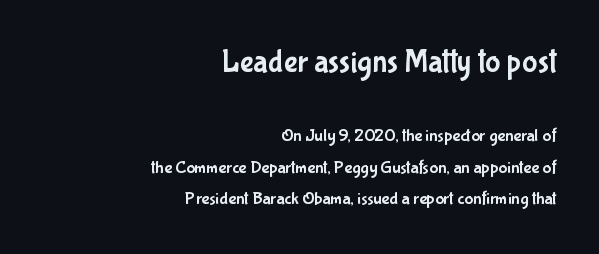
{"serif": "no", "italic": "no", "width": "condensed", "stroke_contrast": "low", "x_height": "medium", "monospaced": "no", "underline": "no", "align": "right", "line_spacing_ratio": 1.76, "letter_spacing": "normal", "letter_spacing_em": 0.0, "larger_block": "first", "size_ratio": 1.78, "glyph_px": 32}
